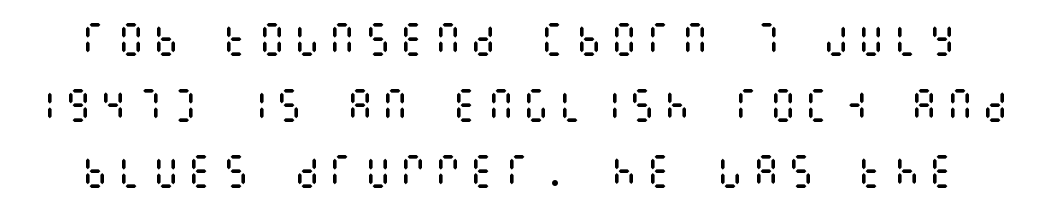
{"italic": "no", "bold": "no", "weight": "regular", "width": "condensed", "stroke_contrast": "medium", "x_height": "large", "underline": "no", "line_spacing_ratio": 1.84, "glyph_px": 36}
